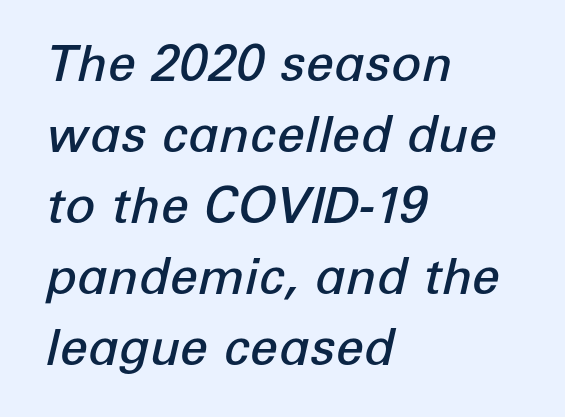
The image shows 50 px semibold type, italic (leaning right); set left-aligned, normal line spacing (1.42x), normal letter spacing, not underlined; low stroke contrast and a medium x-height.
